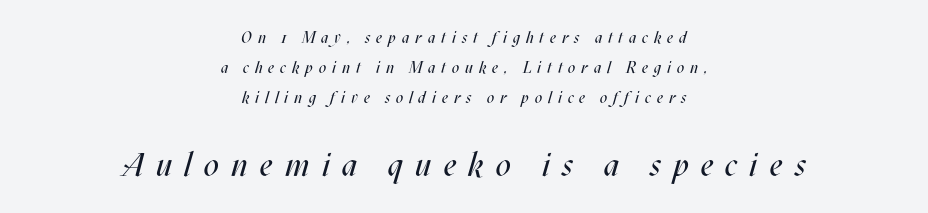
{"italic": "yes", "lean": "right", "slant_degrees": 17, "bold": "no", "weight": "regular", "width": "condensed", "stroke_contrast": "medium", "x_height": "large", "monospaced": "no", "underline": "no", "align": "center", "line_spacing_ratio": 1.89, "letter_spacing": "wide", "letter_spacing_em": 0.37, "larger_block": "second", "size_ratio": 2.06, "glyph_px": 33}
